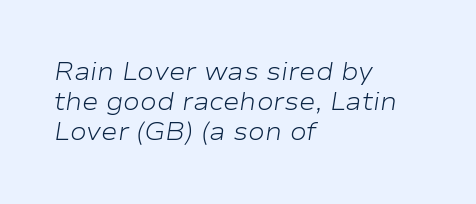
{"italic": "yes", "lean": "right", "slant_degrees": 9, "bold": "no", "underline": "no", "align": "left", "line_spacing_ratio": 1.21, "letter_spacing": "normal", "letter_spacing_em": 0.0, "glyph_px": 25}
